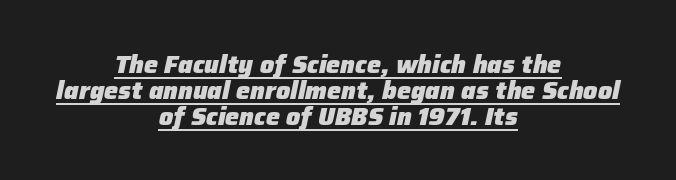
Q: Is the text bold? A: Yes.
Q: Is the text italic (slanted)? A: Yes, it leans right by about 12 degrees.
Q: Is the text underlined? A: Yes.
Q: How is the paragraph aligned? A: Centered.
Q: Is the spacing between letters normal or unusually wide? A: Normal.
Q: Is the spacing between lines tight, normal or loose? A: Tight.
